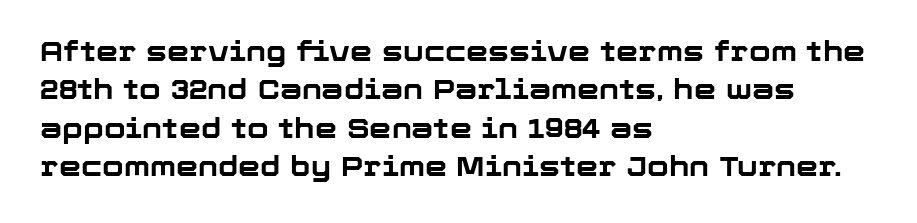
{"serif": "no", "italic": "no", "bold": "yes", "weight": "bold", "width": "normal", "stroke_contrast": "low", "x_height": "medium", "monospaced": "no", "underline": "no", "align": "left", "line_spacing": "normal", "line_spacing_ratio": 1.37, "letter_spacing": "normal", "letter_spacing_em": 0.0, "glyph_px": 28}
